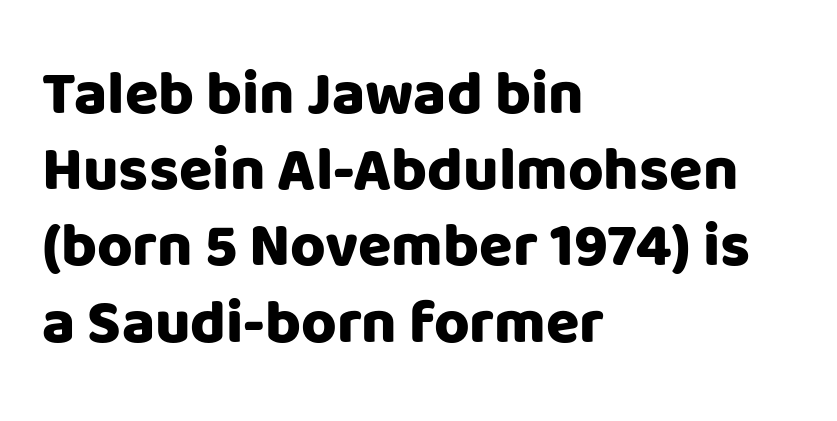
The image shows 61 px heavy sans-serif type, upright; set left-aligned, normal line spacing (1.25x), normal letter spacing, not underlined; low stroke contrast and a large x-height.
